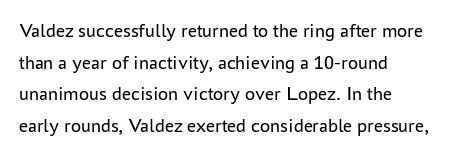
Q: Is the text bold? A: No.
Q: Is the text italic (slanted)? A: No, it is upright.
Q: Is the text underlined? A: No.
Q: How is the paragraph aligned? A: Left-aligned.
Q: Is the spacing between letters normal or unusually wide? A: Normal.
Q: Is the spacing between lines tight, normal or loose? A: Normal.
